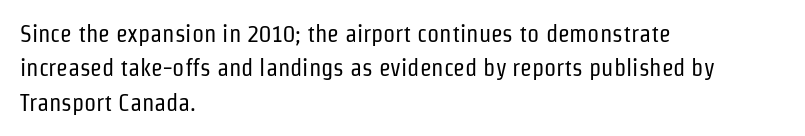
{"italic": "no", "bold": "no", "underline": "no", "align": "left", "line_spacing": "normal", "line_spacing_ratio": 1.43, "letter_spacing": "normal", "letter_spacing_em": 0.0, "glyph_px": 24}
